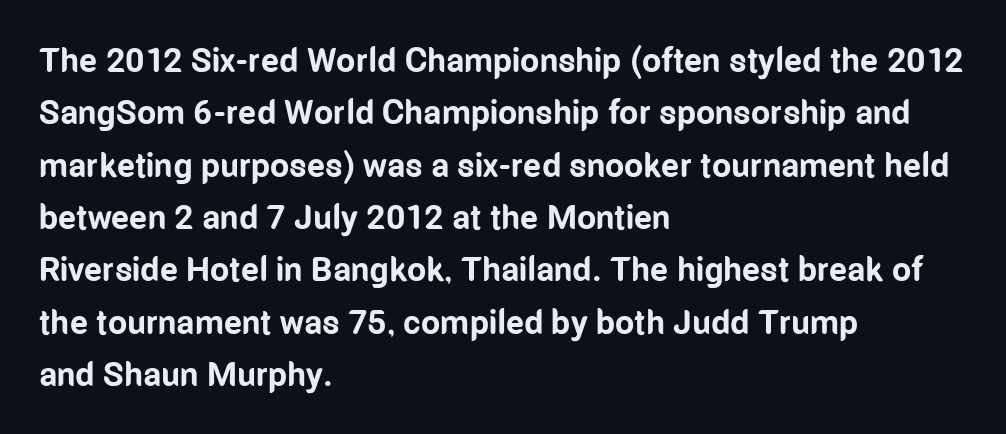
The image shows 34 px bold, condensed sans-serif type, upright; set left-aligned, normal line spacing (1.54x), normal letter spacing, not underlined; low stroke contrast and a medium x-height.
